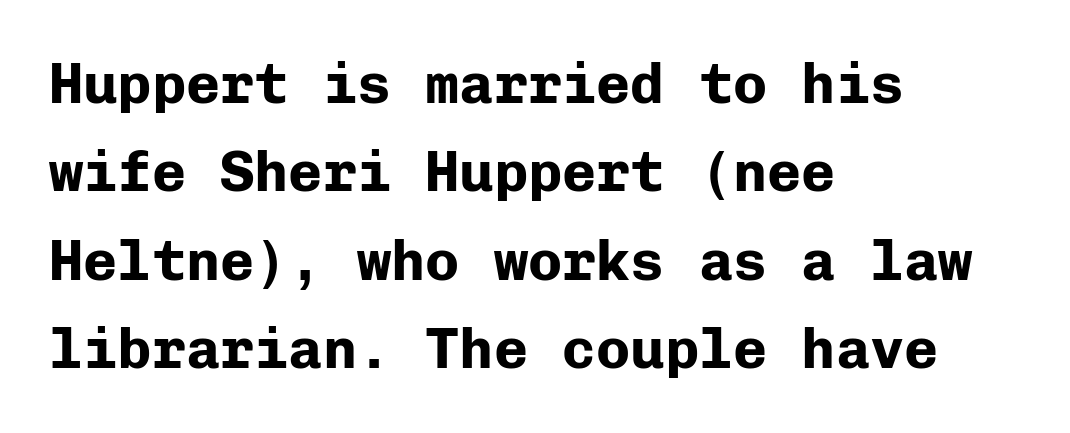
The image shows 57 px bold sans-serif type, upright, monospaced; set left-aligned, normal line spacing (1.55x), normal letter spacing, not underlined; low stroke contrast and a medium x-height.
